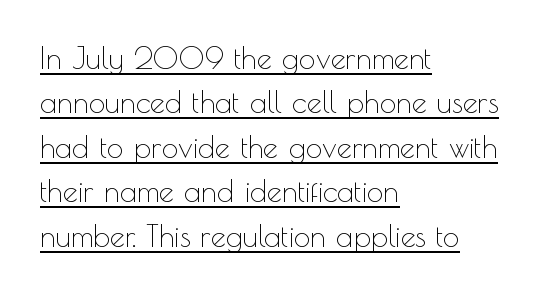
Standard letterfit; no display-style spreading of the glyphs. Notice how the stems are strictly vertical — no italics here. Line starts are locked; line ends wander. This rendering employs a face without finishing strokes, i.e., a sans-serif. The rendering uses natural spacing where letterforms have individual widths. The rendering uses a moderate line-height, typical for paragraphs.
